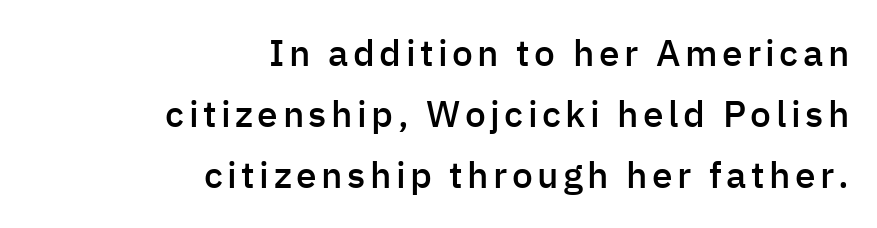
Which margin do the lines hug? The right one — the left edge is uneven. Note the varied advance widths — an 'i' is clearly narrower than an 'm'. The passage shown stacks its lines at a standard gap. Weight: semibold (demi). This is roman type, the default non-slanted kind.
